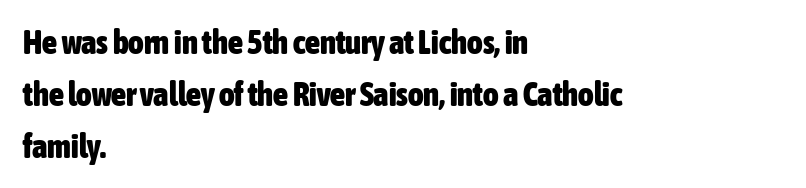
{"serif": "no", "italic": "no", "bold": "yes", "weight": "heavy", "width": "condensed", "stroke_contrast": "low", "x_height": "medium", "monospaced": "no", "underline": "no", "align": "left", "line_spacing": "normal", "line_spacing_ratio": 1.57, "letter_spacing": "normal", "letter_spacing_em": 0.0, "glyph_px": 33}
